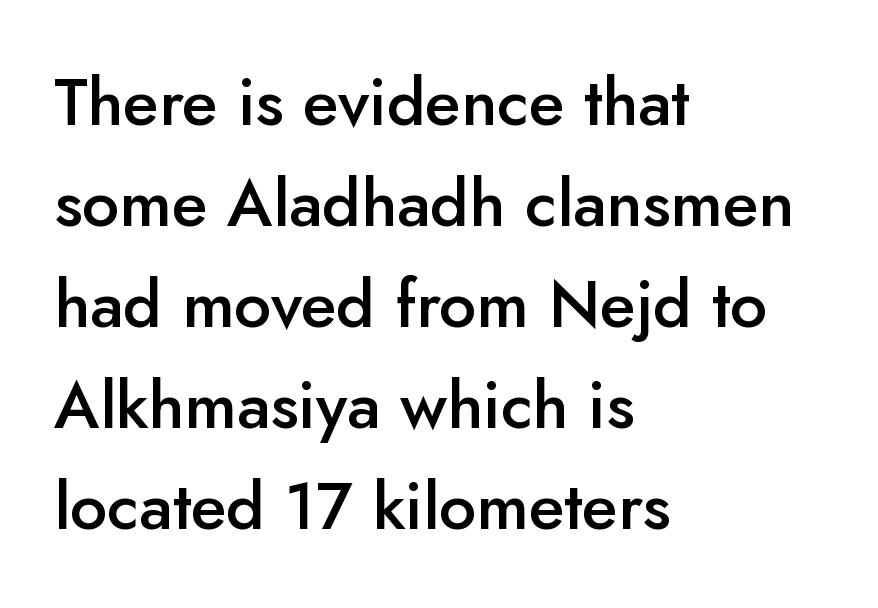
Q: Is the text bold? A: Semi-bold.
Q: Is the text italic (slanted)? A: No, it is upright.
Q: Is the typeface a serif or a sans-serif typeface? A: Sans-serif.
Q: Is the text underlined? A: No.
Q: How is the paragraph aligned? A: Left-aligned.
Q: Is the spacing between letters normal or unusually wide? A: Normal.
Q: Is the spacing between lines tight, normal or loose? A: Normal.
Q: Width (condensed, normal, or wide)? A: Normal.
Q: Stroke contrast? A: Low.
Q: x-height? A: Small.
Q: Monospaced? A: No.
